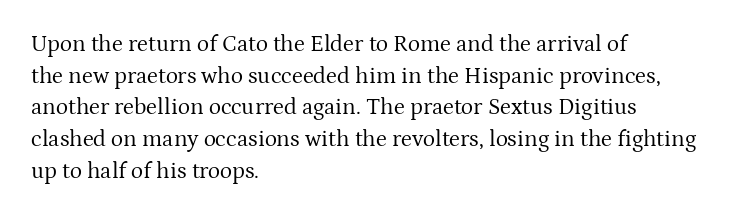
The image shows 23 px text type, upright; set left-aligned, normal line spacing (1.38x), normal letter spacing, not underlined.
